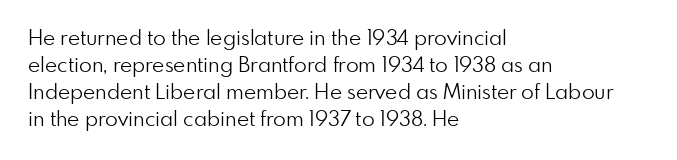
The passage shown is not underscored anywhere. Summary of vertical rhythm: regular, with standard interline spacing. The rag falls on the right side of this text block. Notice how the stems are strictly vertical — no italics here. Vertical stems look standard width or narrower in stroke.
